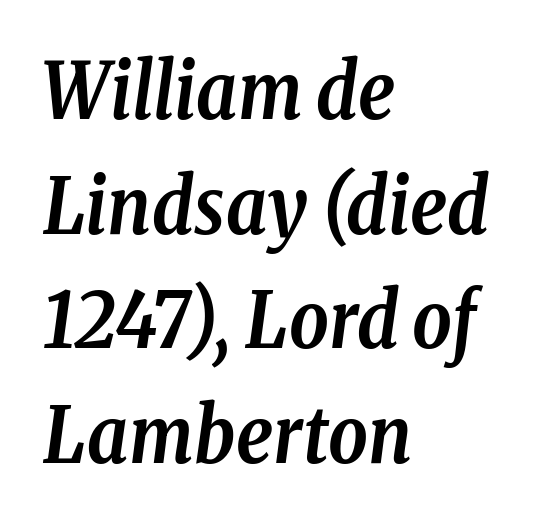
Q: Is the text bold? A: Yes.
Q: Is the text italic (slanted)? A: Yes, it leans right by about 8 degrees.
Q: Is the typeface a serif or a sans-serif typeface? A: Serif.
Q: Is the text underlined? A: No.
Q: How is the paragraph aligned? A: Left-aligned.
Q: Is the spacing between letters normal or unusually wide? A: Normal.
Q: Is the spacing between lines tight, normal or loose? A: Normal.
Q: Width (condensed, normal, or wide)? A: Condensed.
Q: Stroke contrast? A: Low.
Q: x-height? A: Medium.
Q: Monospaced? A: No.
